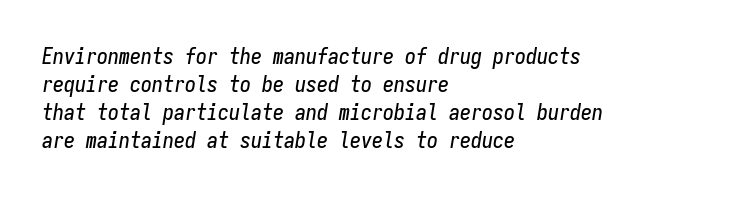
Bare-footed words on every line. The text block is weighted toward the left margin, trailing off unevenly rightward. One glance says typical: line gaps are just what's usual. Style check: oblique. Caption: standard tracking, unaltered.
